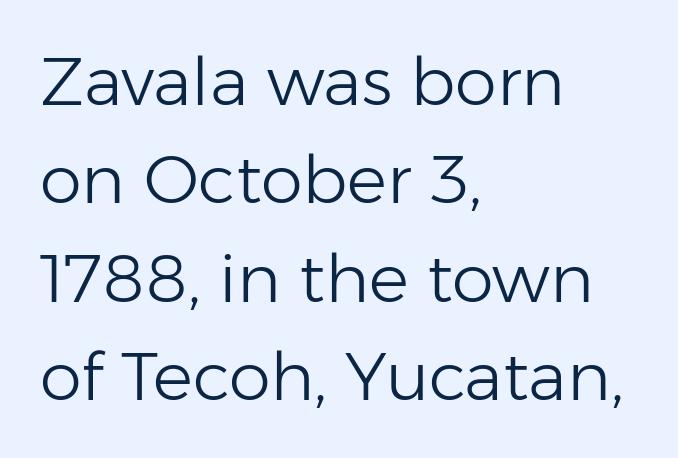
{"serif": "no", "italic": "no", "bold": "no", "weight": "light", "width": "normal", "stroke_contrast": "low", "x_height": "medium", "monospaced": "no", "underline": "no", "align": "left", "line_spacing": "normal", "line_spacing_ratio": 1.47, "letter_spacing": "normal", "letter_spacing_em": 0.0, "glyph_px": 67}
